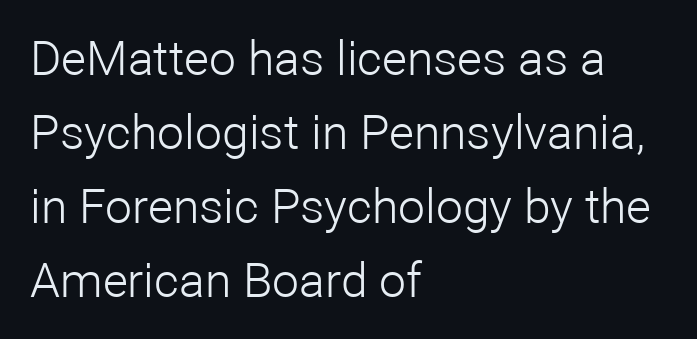
{"serif": "no", "italic": "no", "bold": "no", "weight": "light", "width": "normal", "stroke_contrast": "low", "x_height": "medium", "monospaced": "no", "underline": "no", "align": "left", "line_spacing": "normal", "line_spacing_ratio": 1.54, "letter_spacing": "normal", "letter_spacing_em": 0.0, "glyph_px": 48}
